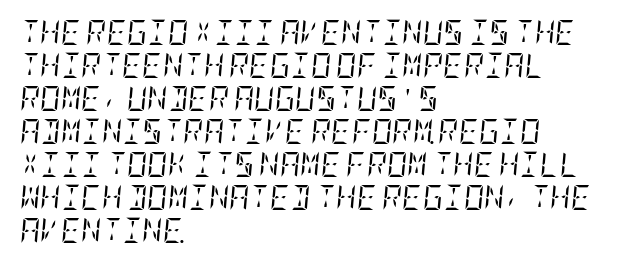
{"italic": "yes", "lean": "right", "slant_degrees": 5, "bold": "no", "underline": "no", "align": "left", "line_spacing": "normal", "line_spacing_ratio": 1.32, "letter_spacing": "normal", "letter_spacing_em": 0.0, "glyph_px": 25}
